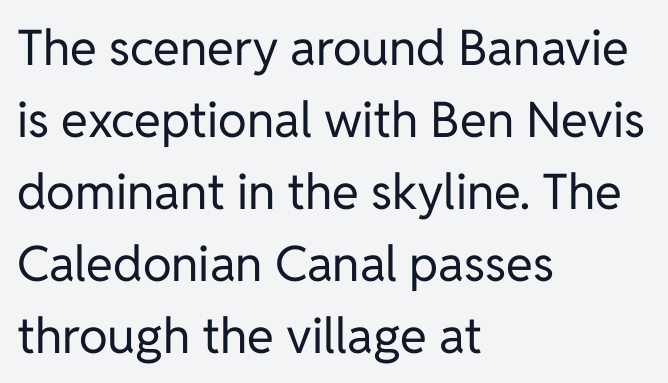
{"serif": "no", "italic": "no", "bold": "no", "weight": "regular", "width": "normal", "stroke_contrast": "low", "x_height": "medium", "monospaced": "no", "underline": "no", "align": "left", "line_spacing": "normal", "line_spacing_ratio": 1.47, "letter_spacing": "normal", "letter_spacing_em": 0.0, "glyph_px": 49}
